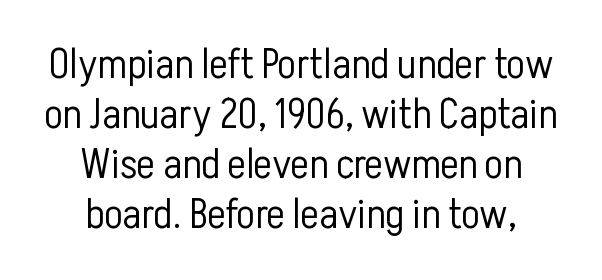
The image shows 43 px light, condensed sans-serif type, upright; set centered, line spacing 1.16x, normal letter spacing, not underlined; low stroke contrast and a medium x-height.
